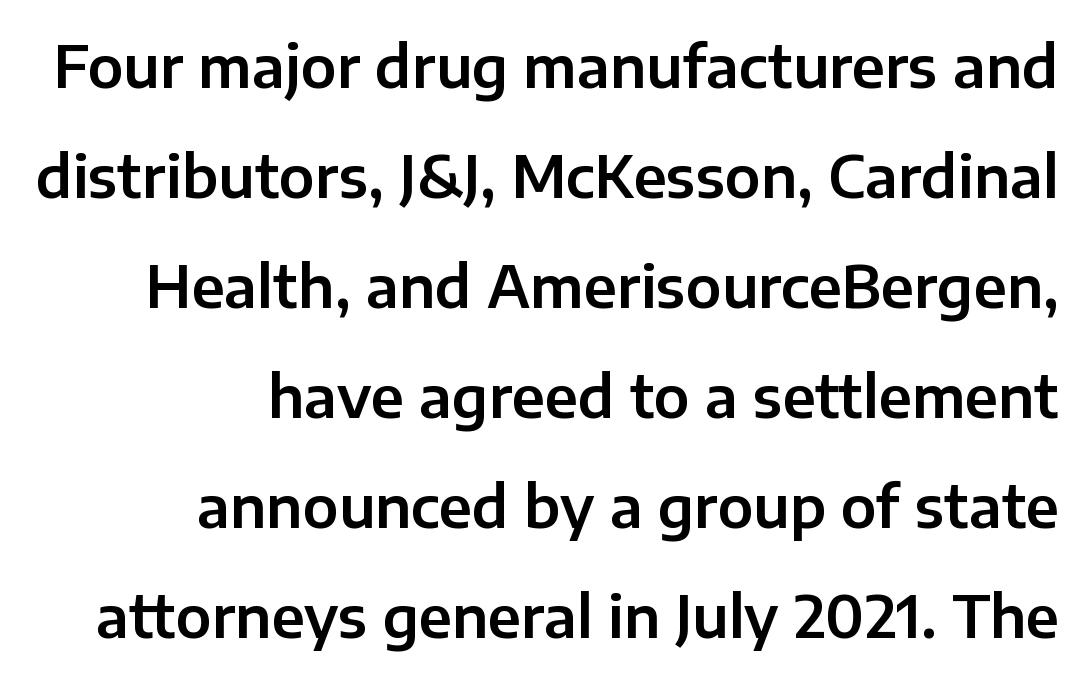
Look at the bottom of the vertical strokes: they stop flat, with no serifs. Has an underline been added? It has not. Character widths vary here, with narrow letters taking less room than wide ones. Airy leading. The passage shown has conventional tracking throughout. Does the lettering tilt? It doesn't — this is upright.
